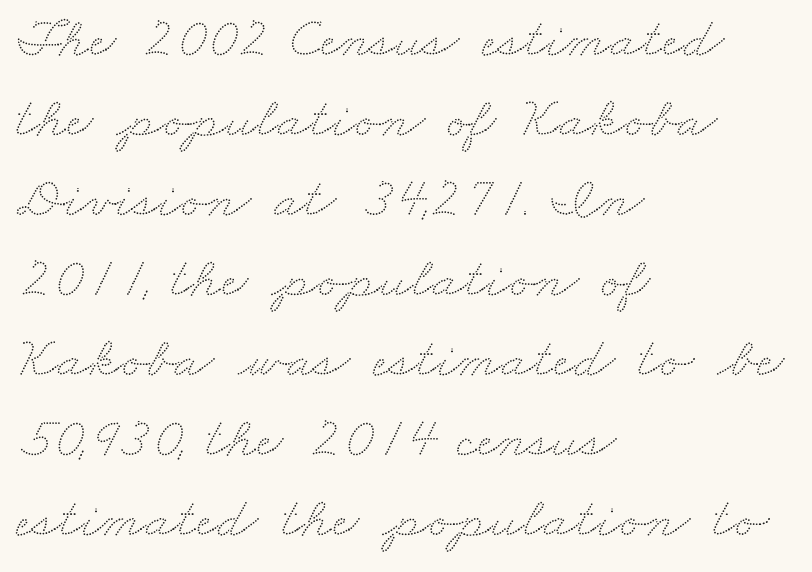
The image shows 58 px wide type; set left-aligned, normal line spacing (1.38x), normal letter spacing, not underlined; low stroke contrast and a small x-height.
